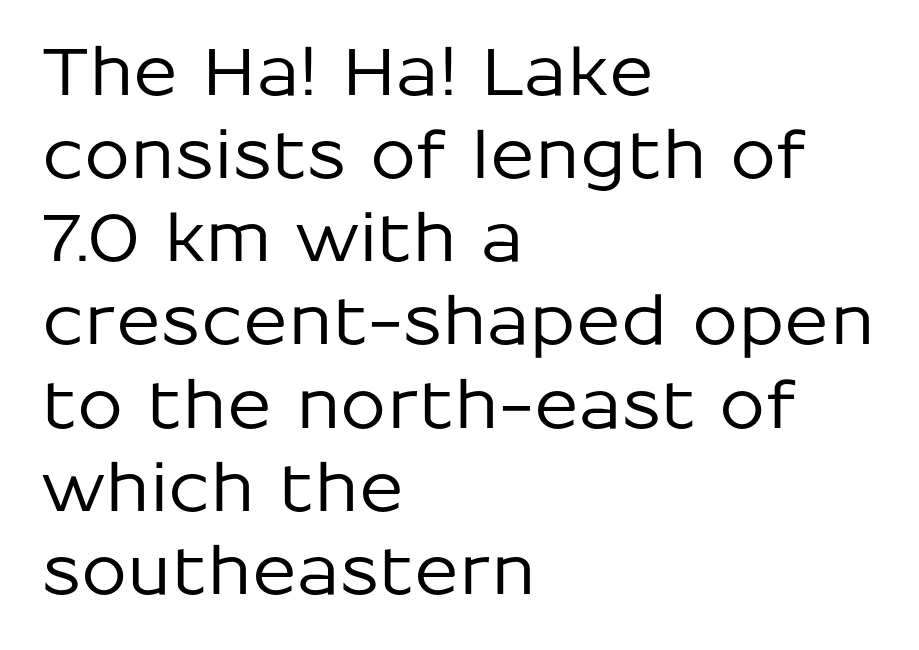
{"serif": "no", "italic": "no", "width": "normal", "stroke_contrast": "low", "x_height": "medium", "monospaced": "no", "underline": "no", "align": "left", "line_spacing": "normal", "line_spacing_ratio": 1.26, "letter_spacing": "normal", "letter_spacing_em": 0.0, "glyph_px": 66}
